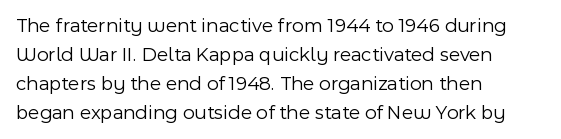
Q: Is the text bold? A: No.
Q: Is the text italic (slanted)? A: No, it is upright.
Q: Is the text underlined? A: No.
Q: How is the paragraph aligned? A: Left-aligned.
Q: Is the spacing between letters normal or unusually wide? A: Normal.
Q: Is the spacing between lines tight, normal or loose? A: Normal.
